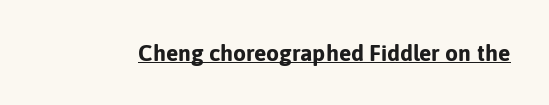
Heavy, bold letterforms. A rule runs beneath these lines of type. The type is set solid horizontally, with unmodified tracking. The lettering stays uniformly vertical, giving the passage a roman look.
